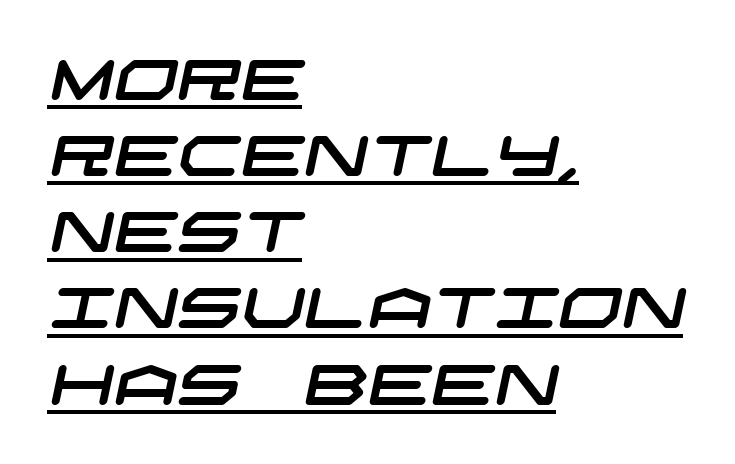
{"serif": "no", "width": "wide", "stroke_contrast": "low", "x_height": "large", "underline": "yes", "align": "left", "line_spacing": "normal", "line_spacing_ratio": 1.36, "letter_spacing": "normal", "letter_spacing_em": 0.0, "glyph_px": 56}
